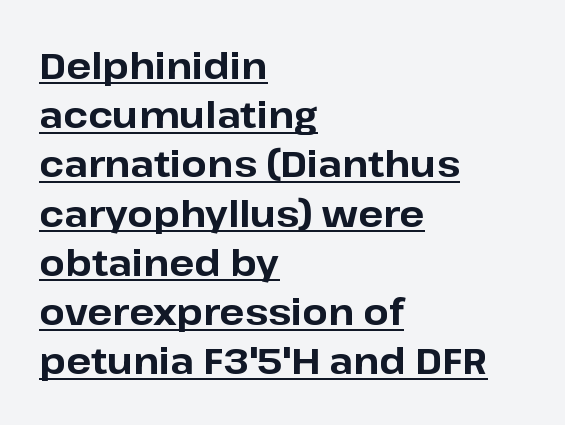
{"serif": "no", "italic": "no", "bold": "yes", "weight": "bold", "width": "normal", "stroke_contrast": "low", "x_height": "medium", "monospaced": "no", "underline": "yes", "align": "left", "line_spacing": "normal", "line_spacing_ratio": 1.33, "letter_spacing": "normal", "letter_spacing_em": 0.0, "glyph_px": 37}
